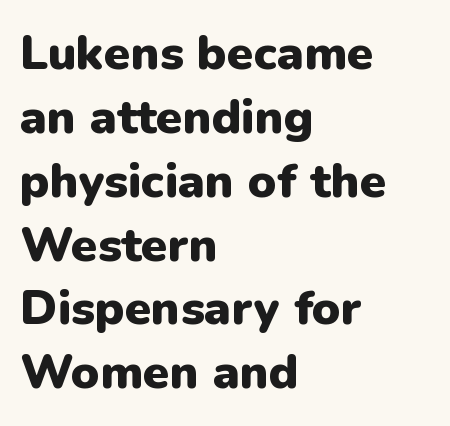
{"serif": "no", "italic": "no", "bold": "yes", "weight": "heavy", "width": "normal", "stroke_contrast": "low", "x_height": "medium", "monospaced": "no", "underline": "no", "align": "left", "line_spacing": "normal", "line_spacing_ratio": 1.33, "letter_spacing": "normal", "letter_spacing_em": 0.0, "glyph_px": 48}
